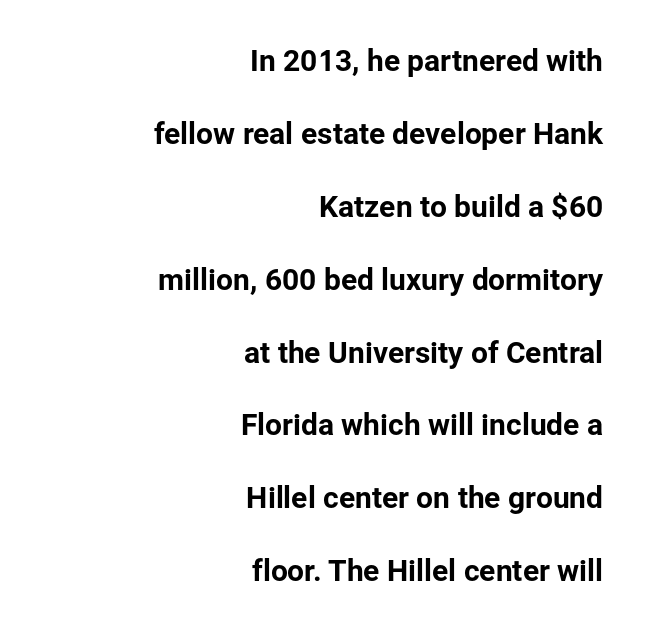
{"serif": "no", "italic": "no", "width": "normal", "stroke_contrast": "low", "x_height": "medium", "monospaced": "no", "underline": "no", "align": "right", "line_spacing": "loose", "line_spacing_ratio": 2.43, "letter_spacing": "normal", "letter_spacing_em": 0.0, "glyph_px": 30}
